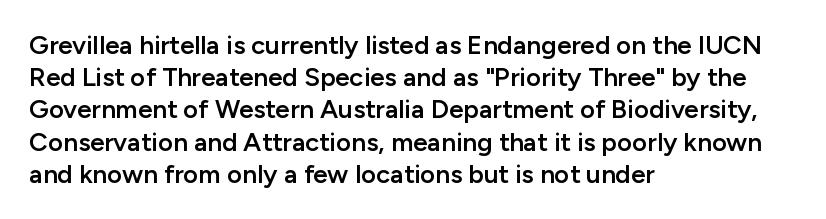
Q: Is the text bold? A: Semi-bold.
Q: Is the text italic (slanted)? A: No, it is upright.
Q: Is the text underlined? A: No.
Q: How is the paragraph aligned? A: Left-aligned.
Q: Is the spacing between letters normal or unusually wide? A: Normal.
